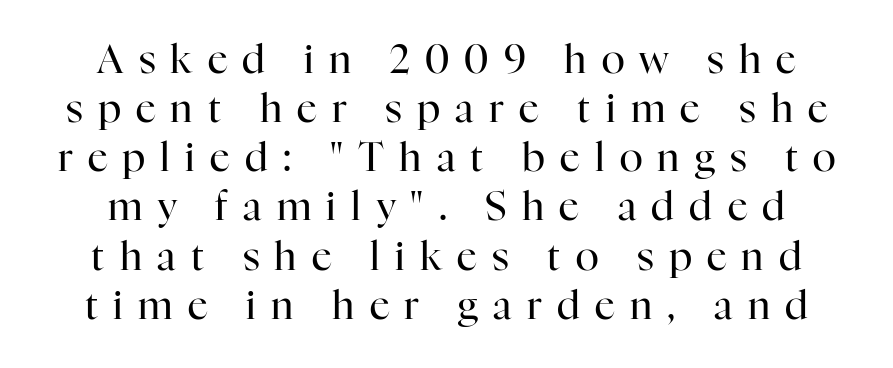
{"serif": "yes", "italic": "no", "bold": "no", "weight": "regular", "width": "normal", "stroke_contrast": "high", "x_height": "medium", "monospaced": "no", "underline": "no", "line_spacing": "normal", "line_spacing_ratio": 1.26, "letter_spacing": "wide", "letter_spacing_em": 0.39, "glyph_px": 39}
